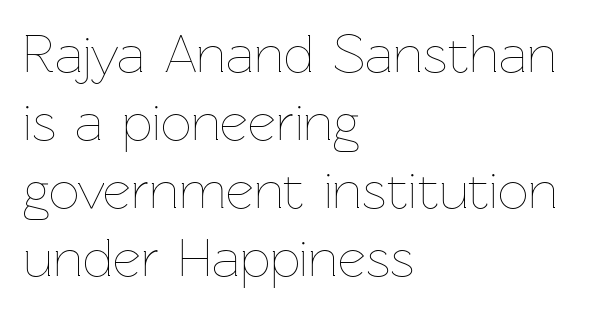
The image shows 54 px thin type, upright; set left-aligned, normal line spacing (1.26x), normal letter spacing, not underlined; low stroke contrast and a medium x-height.
